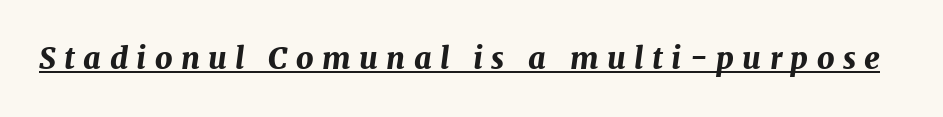
The image shows 30 px bold type, italic (leaning right); set unusually wide letter spacing (+0.28 em), underlined; medium stroke contrast and a medium x-height.
